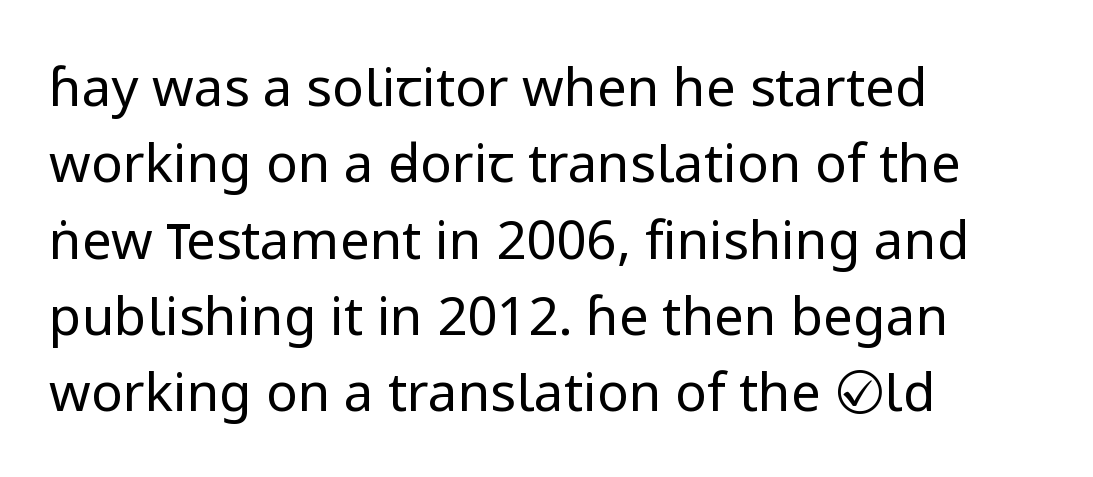
The image shows 53 px regular-weight sans-serif type, upright; set left-aligned, normal line spacing (1.44x), normal letter spacing, not underlined; low stroke contrast and a medium x-height.
